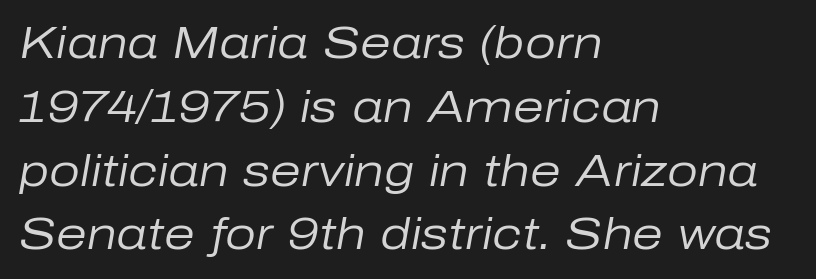
The image shows 44 px regular-weight type, italic (leaning right); set left-aligned, normal line spacing (1.45x), normal letter spacing, not underlined; low stroke contrast and a medium x-height.
